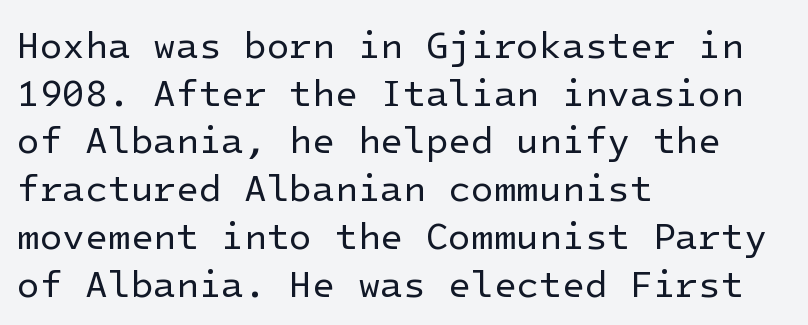
{"serif": "no", "italic": "no", "bold": "no", "weight": "regular", "width": "normal", "stroke_contrast": "low", "x_height": "medium", "underline": "no", "align": "left", "line_spacing": "normal", "line_spacing_ratio": 1.29, "letter_spacing": "normal", "letter_spacing_em": 0.0, "glyph_px": 37}
